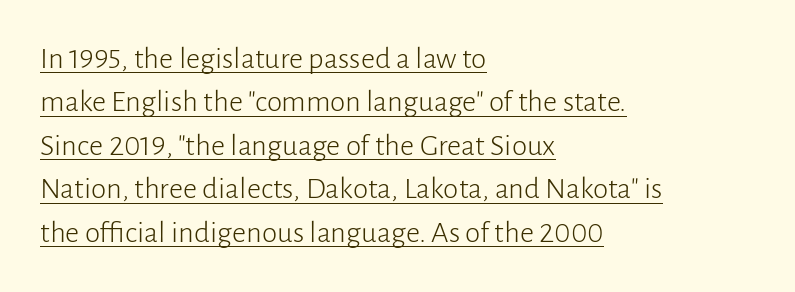
Q: Is the text bold? A: No.
Q: Is the text italic (slanted)? A: No, it is upright.
Q: Is the typeface a serif or a sans-serif typeface? A: Sans-serif.
Q: Is the text underlined? A: Yes.
Q: How is the paragraph aligned? A: Left-aligned.
Q: Is the spacing between letters normal or unusually wide? A: Normal.
Q: Is the spacing between lines tight, normal or loose? A: Normal.
Q: Width (condensed, normal, or wide)? A: Normal.
Q: Stroke contrast? A: Low.
Q: x-height? A: Medium.
Q: Monospaced? A: No.
